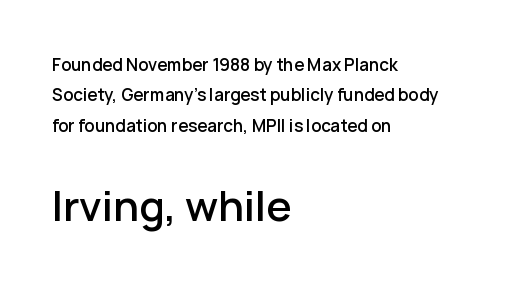
A typesetter would call this proportional, since set widths differ per character. You can tell from the bare stems that sans-serif type was used. Each line starts at the same left margin while the right side varies. The type sits square on the baseline with zero lean. Tracking value appears to be zero — textbook default spacing. Words float on clear page, feet unadorned.
